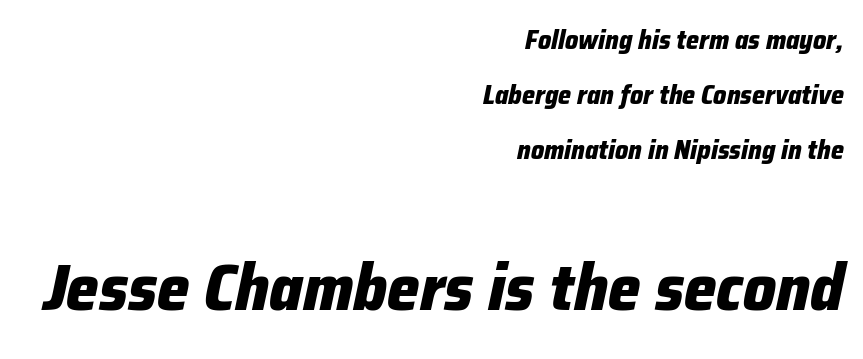
{"italic": "yes", "lean": "right", "slant_degrees": 12, "bold": "yes", "weight": "heavy", "width": "normal", "stroke_contrast": "low", "x_height": "medium", "monospaced": "no", "underline": "no", "align": "right", "line_spacing": "loose", "line_spacing_ratio": 2.12, "letter_spacing": "normal", "letter_spacing_em": 0.0, "larger_block": "second", "size_ratio": 2.5, "glyph_px": 65}
